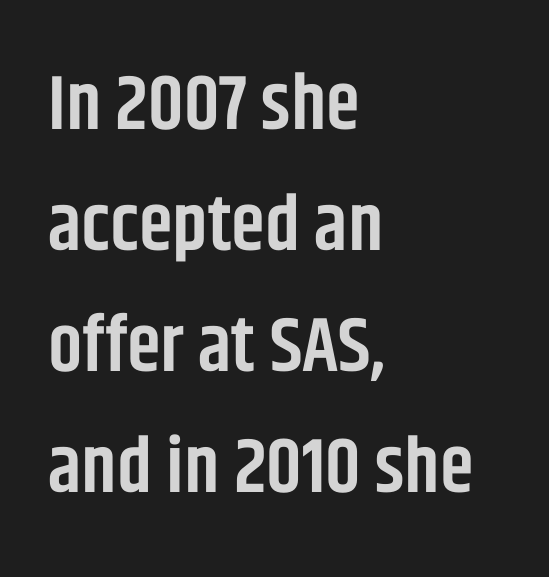
The image shows 77 px semibold, condensed sans-serif type, upright; set left-aligned, normal line spacing (1.57x), normal letter spacing, not underlined; low stroke contrast and a large x-height.
